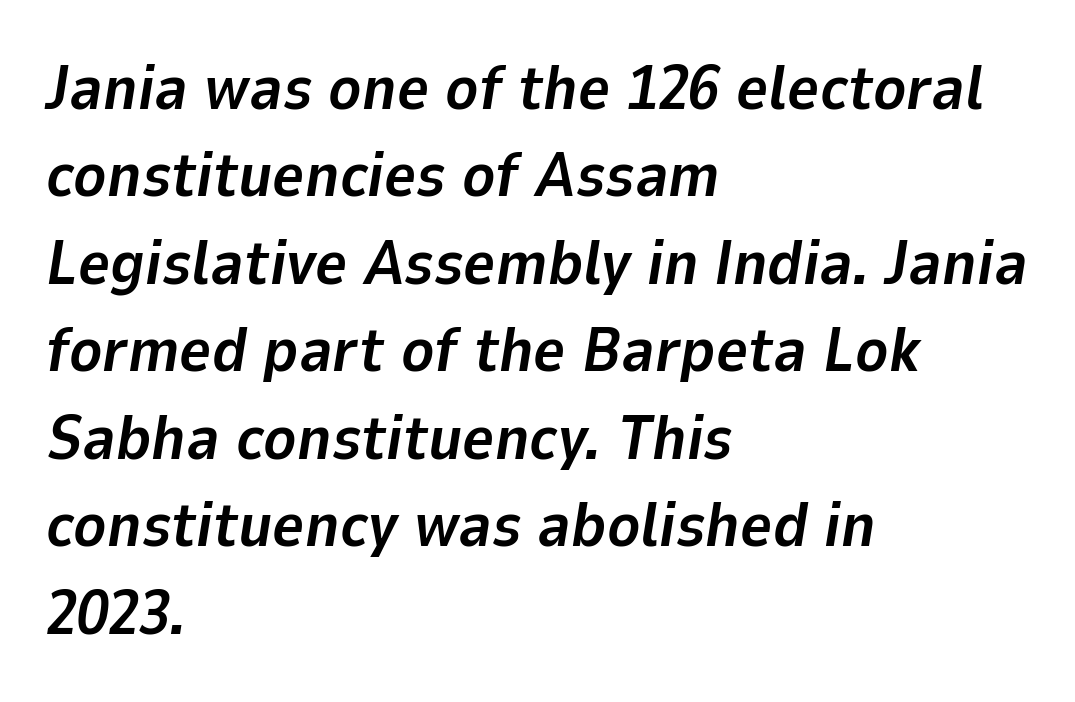
Q: Is the text bold? A: Yes.
Q: Is the text italic (slanted)? A: Yes, it leans right by about 9 degrees.
Q: Is the text underlined? A: No.
Q: How is the paragraph aligned? A: Left-aligned.
Q: Is the spacing between letters normal or unusually wide? A: Normal.
Q: Is the spacing between lines tight, normal or loose? A: Normal.
Q: Width (condensed, normal, or wide)? A: Normal.
Q: Stroke contrast? A: Low.
Q: x-height? A: Medium.
Q: Monospaced? A: No.
